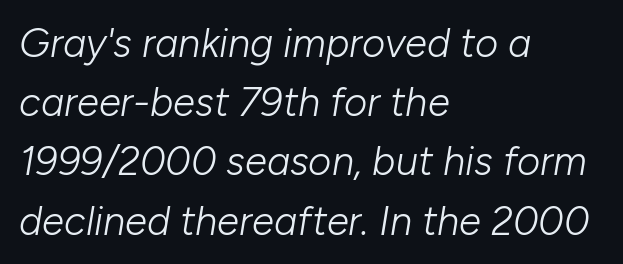
Q: Is the text bold? A: No.
Q: Is the text italic (slanted)? A: Yes, it leans right by about 10 degrees.
Q: Is the text underlined? A: No.
Q: How is the paragraph aligned? A: Left-aligned.
Q: Is the spacing between letters normal or unusually wide? A: Normal.
Q: Is the spacing between lines tight, normal or loose? A: Normal.
Q: Width (condensed, normal, or wide)? A: Normal.
Q: Stroke contrast? A: Low.
Q: x-height? A: Medium.
Q: Monospaced? A: No.
